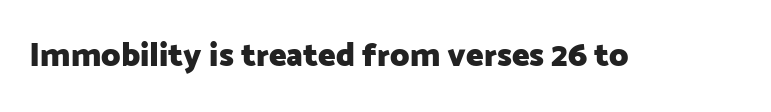
The image shows 33 px heavy sans-serif type, upright; set normal letter spacing, not underlined; low stroke contrast and a medium x-height.
